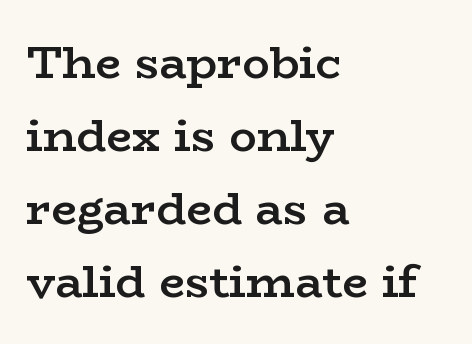
{"serif": "yes", "italic": "no", "bold": "semi", "weight": "semibold", "width": "wide", "stroke_contrast": "low", "x_height": "medium", "monospaced": "no", "underline": "no", "align": "left", "line_spacing": "normal", "line_spacing_ratio": 1.59, "letter_spacing": "normal", "letter_spacing_em": 0.0, "glyph_px": 46}
